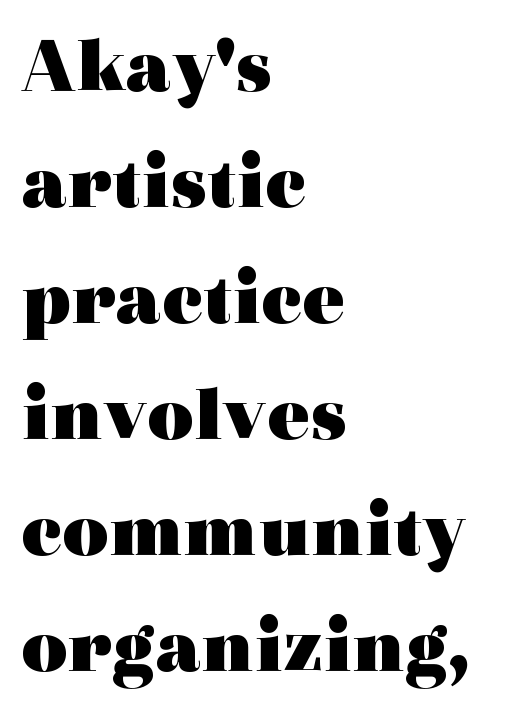
The image shows 80 px heavy, wide serif type, upright; set left-aligned, normal line spacing (1.45x), normal letter spacing, not underlined; a medium x-height.
